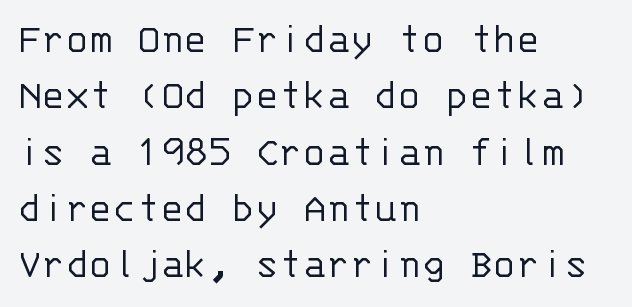
Q: Is the text bold? A: No.
Q: Is the text italic (slanted)? A: No, it is upright.
Q: Is the typeface a serif or a sans-serif typeface? A: Sans-serif.
Q: Is the text underlined? A: No.
Q: How is the paragraph aligned? A: Left-aligned.
Q: Is the spacing between letters normal or unusually wide? A: Normal.
Q: Is the spacing between lines tight, normal or loose? A: Normal.
Q: Width (condensed, normal, or wide)? A: Normal.
Q: Stroke contrast? A: Low.
Q: x-height? A: Large.
Q: Monospaced? A: Yes.
